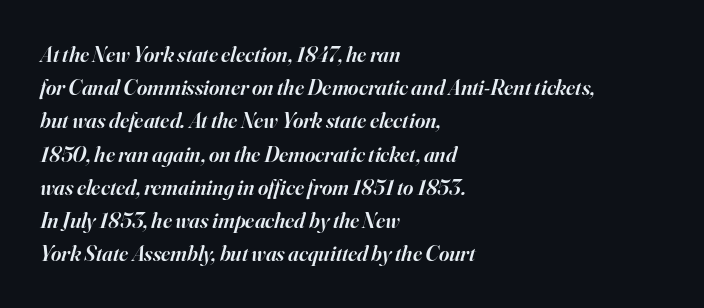
No extra tracking has been applied to these lines. The rendering anchors every line to the left-hand side. Rows of type keep a routine distance in the vertical direction. The sample has been set in demibold, a notch under bold.
